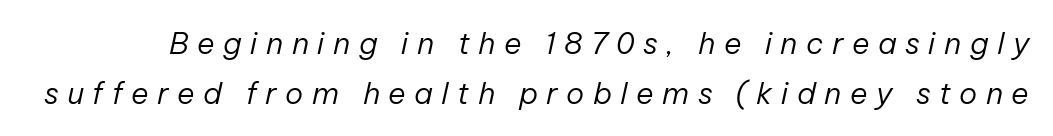
{"italic": "yes", "lean": "right", "slant_degrees": 12, "bold": "no", "weight": "regular", "width": "normal", "stroke_contrast": "low", "x_height": "medium", "monospaced": "no", "underline": "no", "line_spacing": "normal", "line_spacing_ratio": 1.66, "letter_spacing": "wide", "letter_spacing_em": 0.28, "glyph_px": 30}
